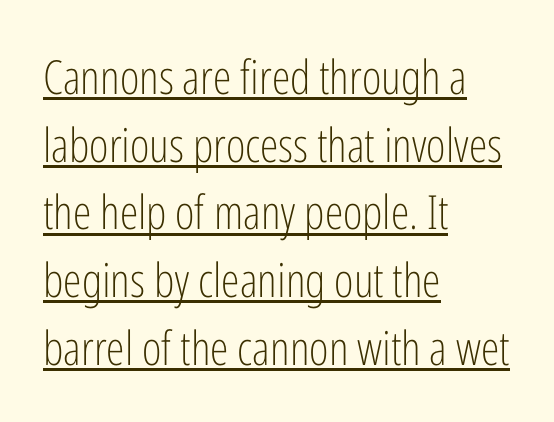
{"serif": "no", "italic": "no", "bold": "no", "weight": "light", "width": "condensed", "stroke_contrast": "low", "x_height": "medium", "monospaced": "no", "underline": "yes", "align": "left", "line_spacing": "normal", "line_spacing_ratio": 1.44, "letter_spacing": "normal", "letter_spacing_em": 0.0, "glyph_px": 47}
